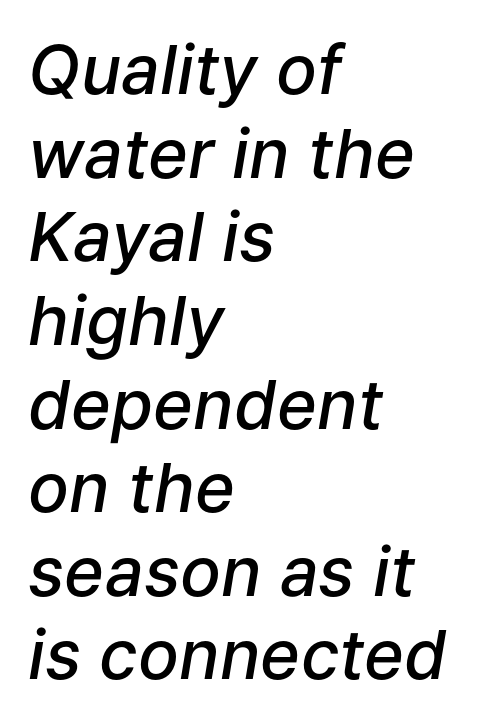
Q: Is the text bold? A: Semi-bold.
Q: Is the text italic (slanted)? A: Yes, it leans right by about 9 degrees.
Q: Is the text underlined? A: No.
Q: How is the paragraph aligned? A: Left-aligned.
Q: Is the spacing between letters normal or unusually wide? A: Normal.
Q: Width (condensed, normal, or wide)? A: Normal.
Q: Stroke contrast? A: Low.
Q: x-height? A: Medium.
Q: Monospaced? A: No.
